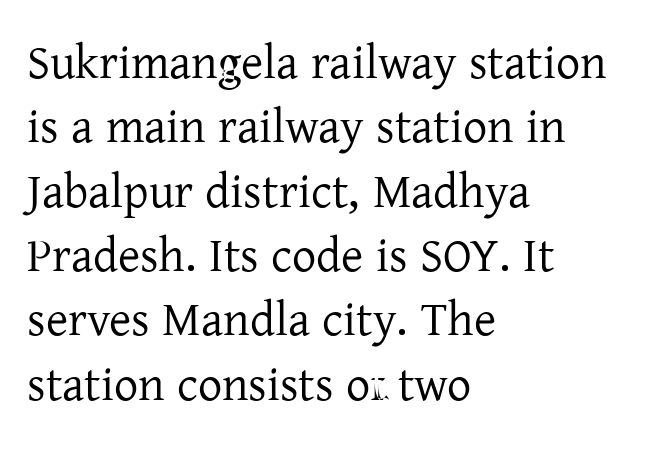
The image shows 48 px regular-weight serif type, upright; set left-aligned, normal line spacing (1.34x), normal letter spacing, not underlined; low stroke contrast and a medium x-height.
